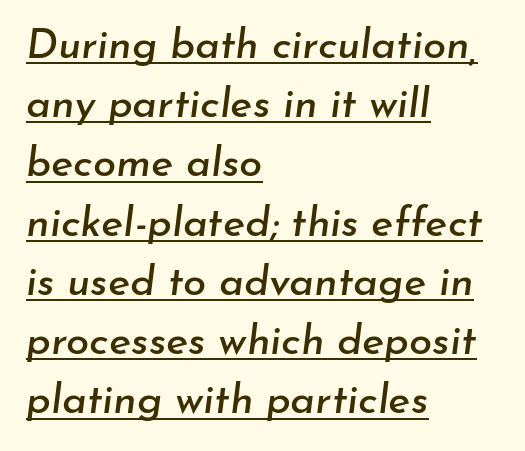
{"italic": "yes", "lean": "right", "slant_degrees": 7, "width": "normal", "stroke_contrast": "low", "x_height": "small", "monospaced": "no", "underline": "yes", "align": "left", "line_spacing": "normal", "line_spacing_ratio": 1.41, "letter_spacing": "normal", "letter_spacing_em": 0.0, "glyph_px": 42}
